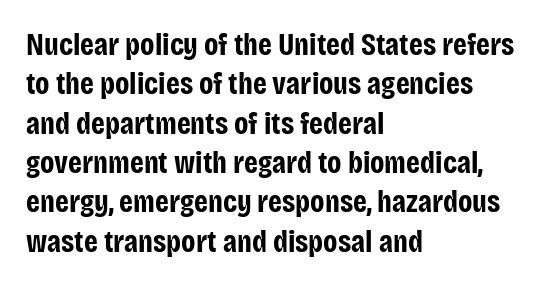
The font family rendered here belongs to the sans-serif group. The paragraph has a hard left edge and a soft right edge. A typesetter would mark this as roman, not italic. Standard letterfit; no display-style spreading of the glyphs. Vertical spacing — default. Compared with an ordinary text face, these strokes are far heavier — a full bold.
